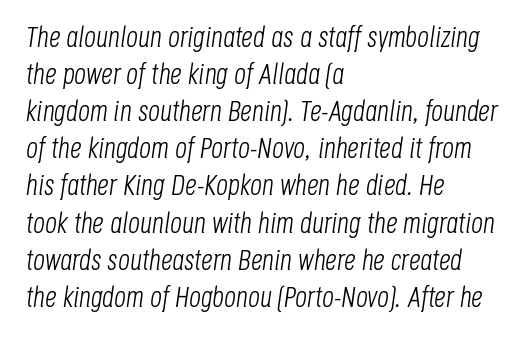
Letter spacing: default. If you measured baseline to baseline, you'd find a middling distance. This reads as an unemphasized weight, regular at the heaviest. Words float on clear page, feet unadorned.
